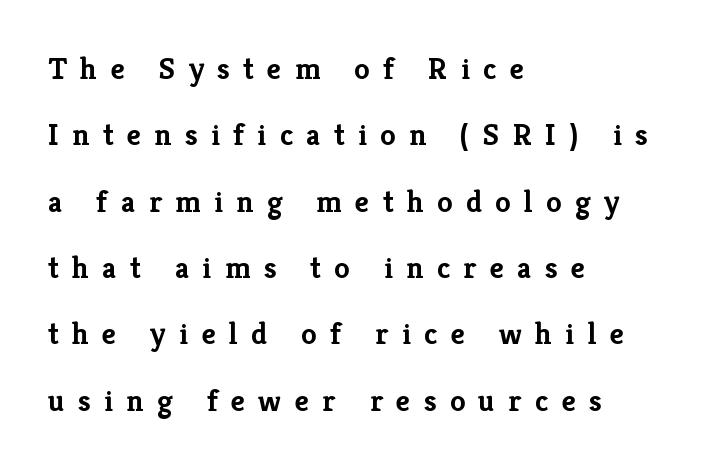
The image shows 31 px semibold serif type, upright; set left-aligned, loose line spacing (2.14x), unusually wide letter spacing (+0.43 em), not underlined; low stroke contrast and a medium x-height.
